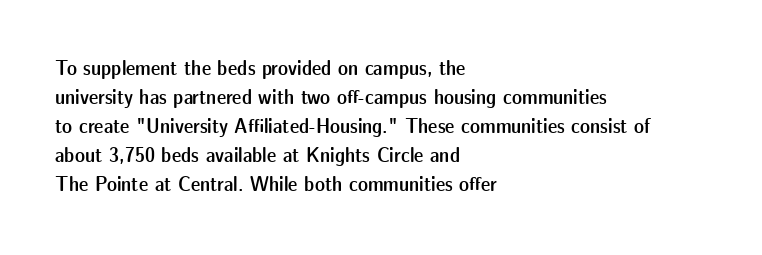
Q: Is the text bold? A: Semi-bold.
Q: Is the text italic (slanted)? A: No, it is upright.
Q: Is the text underlined? A: No.
Q: How is the paragraph aligned? A: Left-aligned.
Q: Is the spacing between letters normal or unusually wide? A: Normal.
Q: Is the spacing between lines tight, normal or loose? A: Normal.
